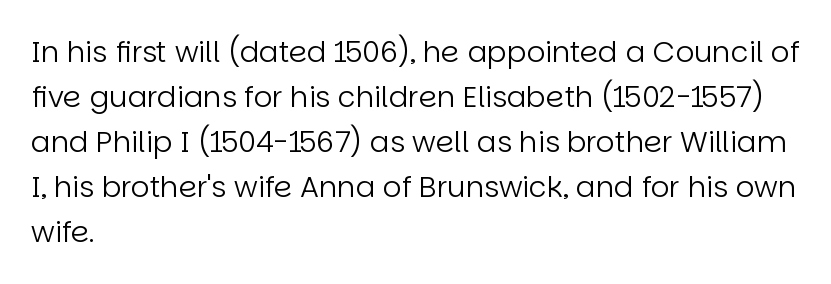
Q: Is the text bold? A: No.
Q: Is the text italic (slanted)? A: No, it is upright.
Q: Is the typeface a serif or a sans-serif typeface? A: Sans-serif.
Q: Is the text underlined? A: No.
Q: How is the paragraph aligned? A: Left-aligned.
Q: Is the spacing between letters normal or unusually wide? A: Normal.
Q: Is the spacing between lines tight, normal or loose? A: Normal.
Q: Width (condensed, normal, or wide)? A: Normal.
Q: Stroke contrast? A: Low.
Q: x-height? A: Large.
Q: Monospaced? A: No.
